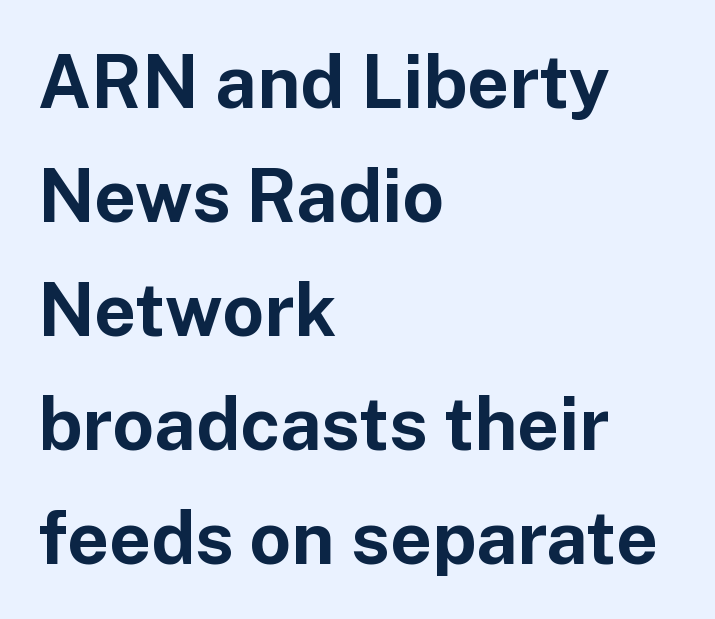
Ordinary non-slanted type is in use. Bare-footed words on every line. Left-aligned paragraph, ragged on the right. Proportional: the letters do not fall into vertical columns. Students, observe: this is what conventionally led text looks like. Short note: letters normally spaced.
